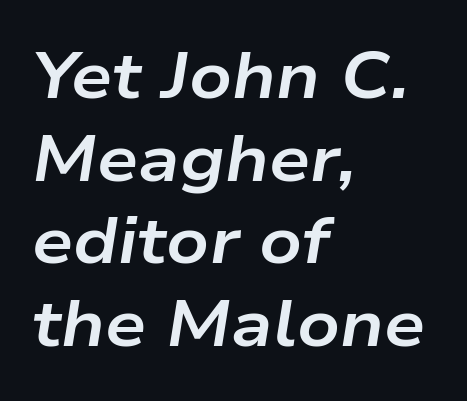
Would a proofreader flag this as italicized? Yes. The area under the type is left untouched. The designer left line spacing at the default. Casual observation: everything's shoved over to the left. The passage shown is emphatically bold. Varying glyph widths throughout — classic text-font behaviour.
